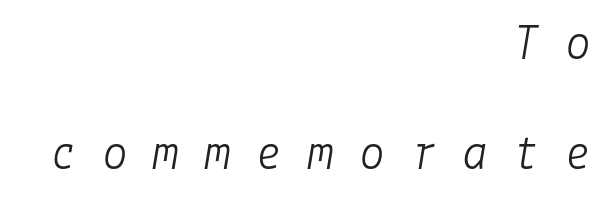
Q: Is the text bold? A: No.
Q: Is the text italic (slanted)? A: Yes, it leans right by about 9 degrees.
Q: Is the text underlined? A: No.
Q: How is the paragraph aligned? A: Right-aligned.
Q: Is the spacing between letters normal or unusually wide? A: Unusually wide.
Q: Is the spacing between lines tight, normal or loose? A: Loose.
Q: Width (condensed, normal, or wide)? A: Normal.
Q: Stroke contrast? A: Low.
Q: x-height? A: Medium.
